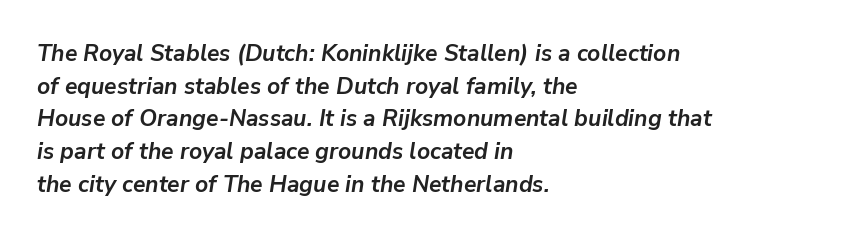
The image shows 23 px bold type, italic (leaning right); set left-aligned, normal line spacing (1.42x), normal letter spacing, not underlined.
